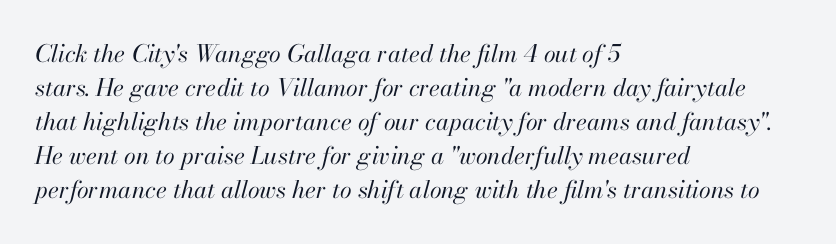
The image shows 24 px text type, italic (leaning right); set left-aligned, normal line spacing (1.42x), normal letter spacing, not underlined.
